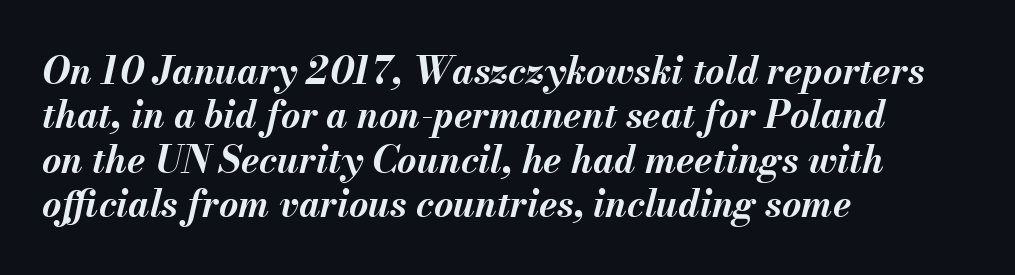
The rendering uses natural spacing where letterforms have individual widths. Each line starts at the same left margin while the right side varies. Every letter is thick-stroked: bold, no question. The specimen reads as italic at a glance.
